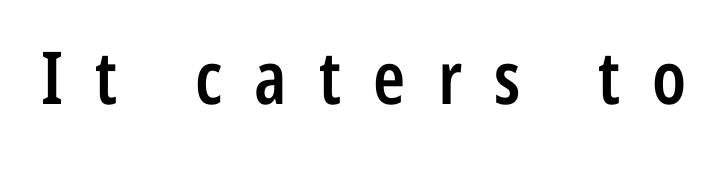
Substantial extra tracking has been applied to these lines. Grotesque or geometric, the face here clearly has no serifs. The specimen reads as upright at a glance. The foot of each line stays bare and open.
